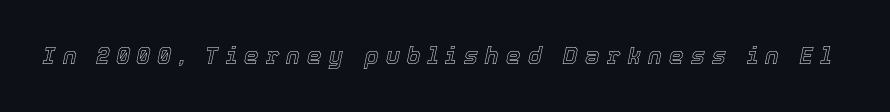
Q: Is the text italic (slanted)? A: Yes, it leans right by about 12 degrees.
Q: Is the text underlined? A: No.
Q: Is the spacing between letters normal or unusually wide? A: Unusually wide.
